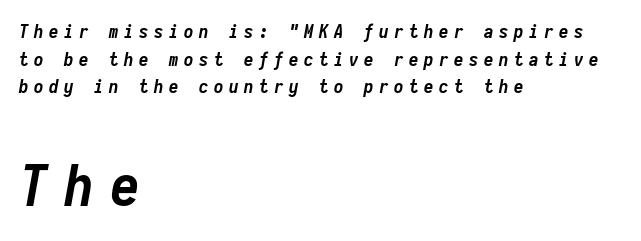
Q: Is the text bold? A: Yes.
Q: Is the text italic (slanted)? A: Yes, it leans right by about 10 degrees.
Q: Is the text underlined? A: No.
Q: How is the paragraph aligned? A: Left-aligned.
Q: Is the spacing between letters normal or unusually wide? A: Unusually wide.
Q: Is the spacing between lines tight, normal or loose? A: Normal.
Q: Which block of text is set in a larger size, the first (top) or the second (bottom)? A: The second (bottom) one.
Q: Width (condensed, normal, or wide)? A: Condensed.
Q: Stroke contrast? A: Low.
Q: x-height? A: Medium.
Q: Monospaced? A: Yes.
